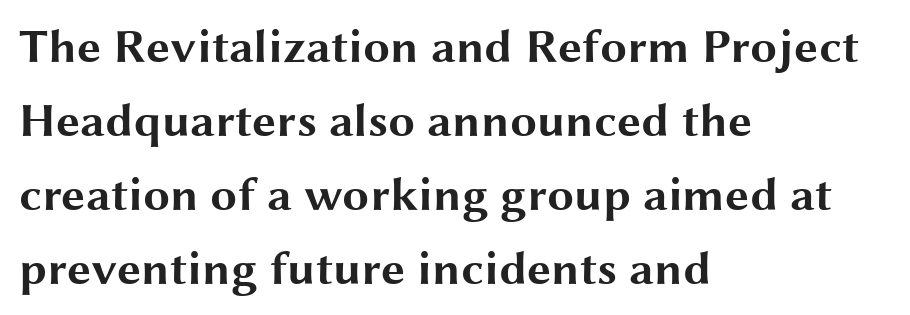
Weight: bold. Think of a printed novel: that variable character pitch is what you see here. Decoration check: the copy has no underline. Baseline-to-baseline distance is the conventional proportion of letter height.
